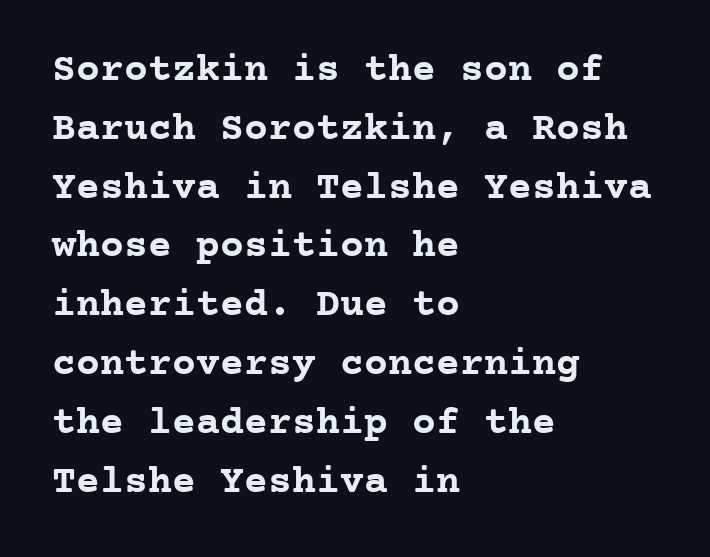
Q: Is the text bold? A: Yes.
Q: Is the text italic (slanted)? A: No, it is upright.
Q: Is the typeface a serif or a sans-serif typeface? A: Serif.
Q: Is the text underlined? A: No.
Q: How is the paragraph aligned? A: Left-aligned.
Q: Is the spacing between letters normal or unusually wide? A: Normal.
Q: Is the spacing between lines tight, normal or loose? A: Normal.
Q: Width (condensed, normal, or wide)? A: Normal.
Q: Stroke contrast? A: Low.
Q: x-height? A: Medium.
Q: Monospaced? A: Yes.
